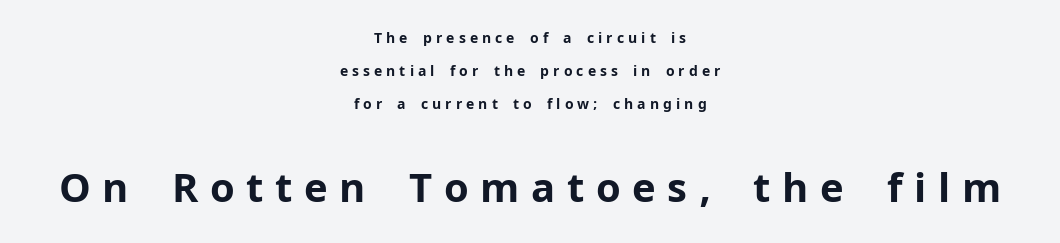
Posture: upright roman. This sample has the flowing, uneven cadence of proportional lettering. Each new line begins a long way beneath the previous one. Beneath every word, the page is bare. Visually the block forms a symmetrical silhouette, jagged on both flanks.
